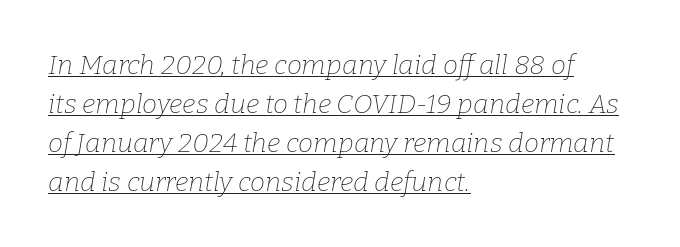
Q: Is the text bold? A: No.
Q: Is the text italic (slanted)? A: Yes, it leans right by about 9 degrees.
Q: Is the text underlined? A: Yes.
Q: How is the paragraph aligned? A: Left-aligned.
Q: Is the spacing between letters normal or unusually wide? A: Normal.
Q: Is the spacing between lines tight, normal or loose? A: Normal.
